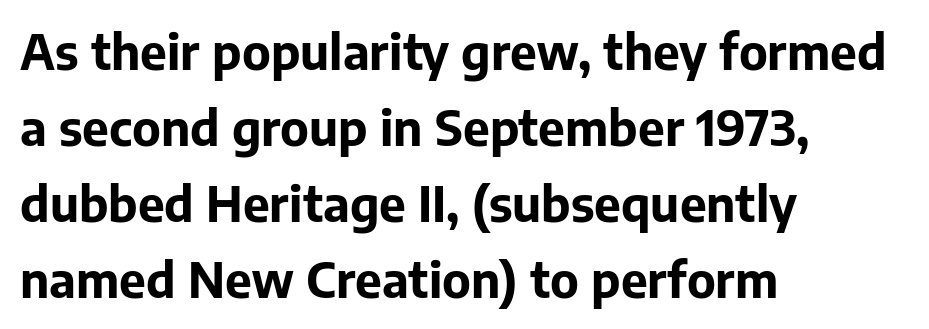
The image shows 48 px bold sans-serif type, upright; set left-aligned, normal line spacing (1.58x), normal letter spacing, not underlined; low stroke contrast and a medium x-height.
